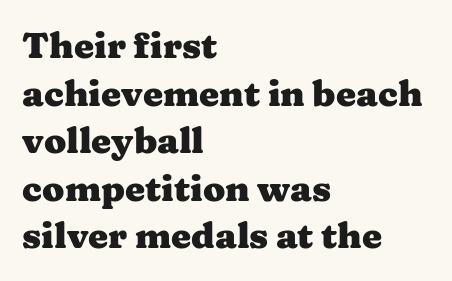
Q: Is the text bold? A: Yes.
Q: Is the text italic (slanted)? A: No, it is upright.
Q: Is the typeface a serif or a sans-serif typeface? A: Serif.
Q: Is the text underlined? A: No.
Q: How is the paragraph aligned? A: Left-aligned.
Q: Is the spacing between letters normal or unusually wide? A: Normal.
Q: Is the spacing between lines tight, normal or loose? A: Normal.
Q: Width (condensed, normal, or wide)? A: Wide.
Q: Stroke contrast? A: Medium.
Q: x-height? A: Medium.
Q: Monospaced? A: No.
